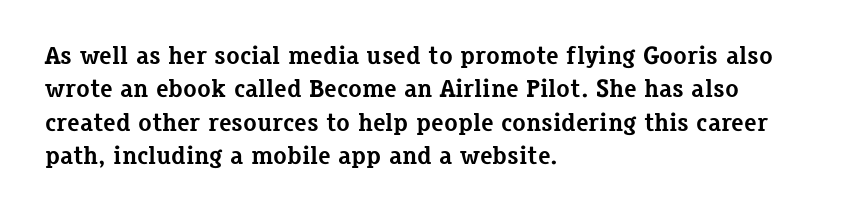
Q: Is the text bold? A: Yes.
Q: Is the text italic (slanted)? A: No, it is upright.
Q: Is the text underlined? A: No.
Q: How is the paragraph aligned? A: Left-aligned.
Q: Is the spacing between letters normal or unusually wide? A: Normal.
Q: Is the spacing between lines tight, normal or loose? A: Normal.
